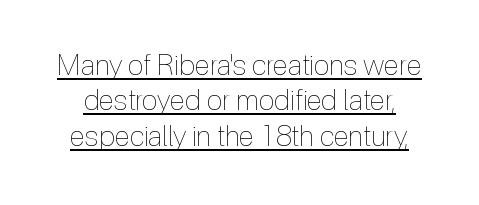
{"italic": "no", "bold": "no", "weight": "thin", "width": "condensed", "x_height": "medium", "monospaced": "no", "underline": "yes", "line_spacing_ratio": 1.22, "letter_spacing": "normal", "letter_spacing_em": 0.0, "glyph_px": 29}
